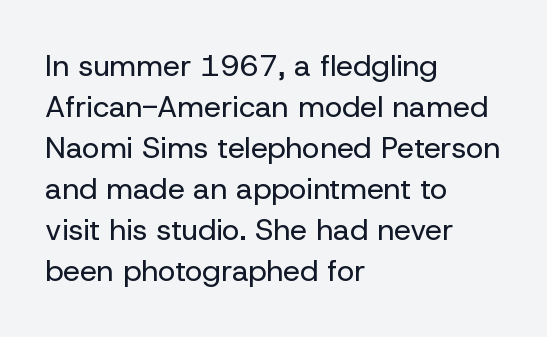
{"serif": "no", "italic": "no", "bold": "no", "weight": "regular", "width": "normal", "stroke_contrast": "low", "x_height": "medium", "monospaced": "no", "underline": "no", "align": "left", "line_spacing": "normal", "line_spacing_ratio": 1.37, "letter_spacing": "normal", "letter_spacing_em": 0.0, "glyph_px": 30}
